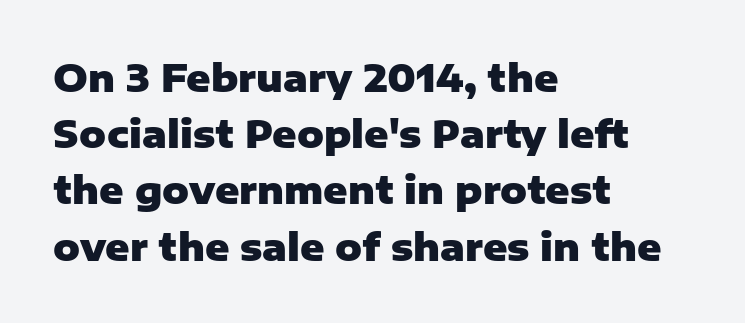
Tall strokes in this sample are plumb rather than angled. Is the block centered? No — it sits flush against the left margin. Note the varied advance widths — an 'i' is clearly narrower than an 'm'. Is this a sans? Yes — the strokes have no serifs. Vertically, the passage feels balanced, rows spaced as you'd expect.
